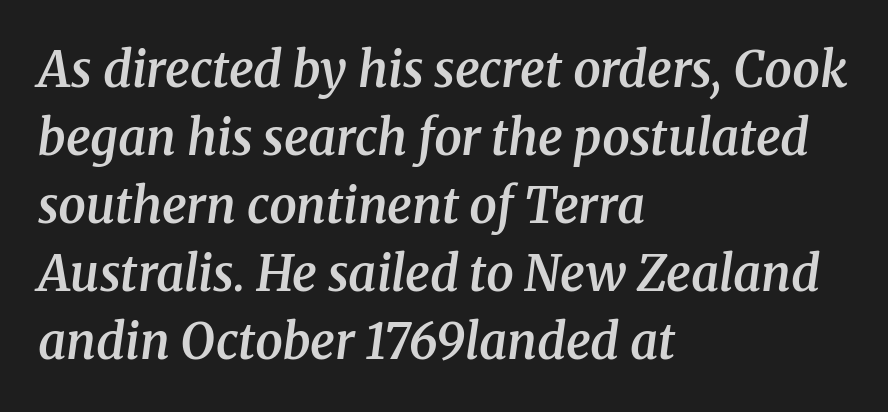
{"serif": "yes", "italic": "yes", "lean": "right", "slant_degrees": 8, "bold": "semi", "weight": "semibold", "width": "normal", "stroke_contrast": "medium", "x_height": "medium", "monospaced": "no", "underline": "no", "align": "left", "line_spacing": "normal", "line_spacing_ratio": 1.39, "letter_spacing": "normal", "letter_spacing_em": 0.0, "glyph_px": 49}
